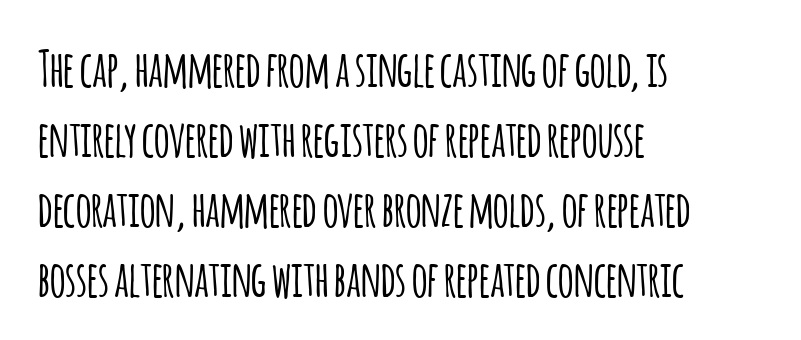
{"serif": "no", "italic": "no", "width": "condensed", "stroke_contrast": "low", "x_height": "large", "monospaced": "no", "underline": "no", "align": "left", "line_spacing": "normal", "line_spacing_ratio": 1.43, "letter_spacing": "normal", "letter_spacing_em": 0.0, "glyph_px": 49}
